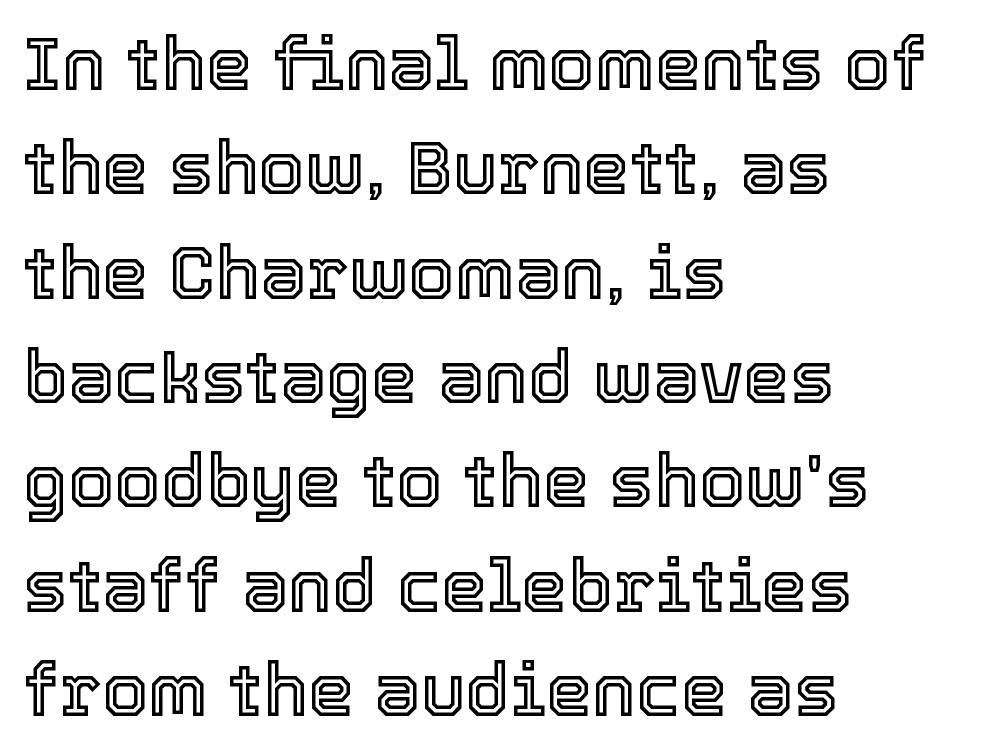
{"italic": "no", "width": "normal", "x_height": "medium", "monospaced": "no", "underline": "no", "align": "left", "line_spacing": "normal", "line_spacing_ratio": 1.41, "letter_spacing": "normal", "letter_spacing_em": 0.0, "glyph_px": 74}
